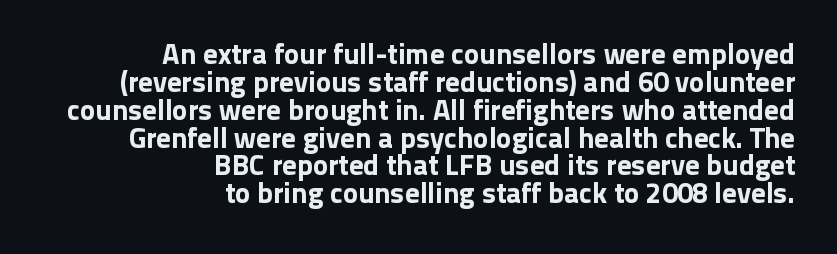
A flush-right, rag-left setting is used for this passage. Nope, not italic — everything's standing straight. Is this a fixed-width face? No — the glyphs have proportional, varying widths. To sum up the face: it is a sans, with no serifs. This rendering leaves character spacing at its baseline value. Descender tails drop into unmarked territory.
